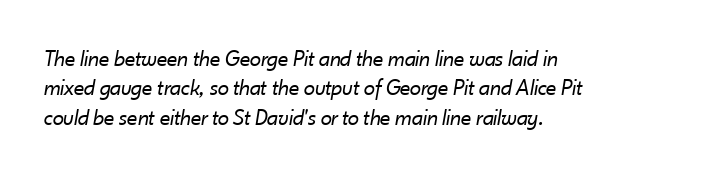
The image shows 23 px text type, italic (leaning right); set left-aligned, normal line spacing (1.28x), normal letter spacing, not underlined.
